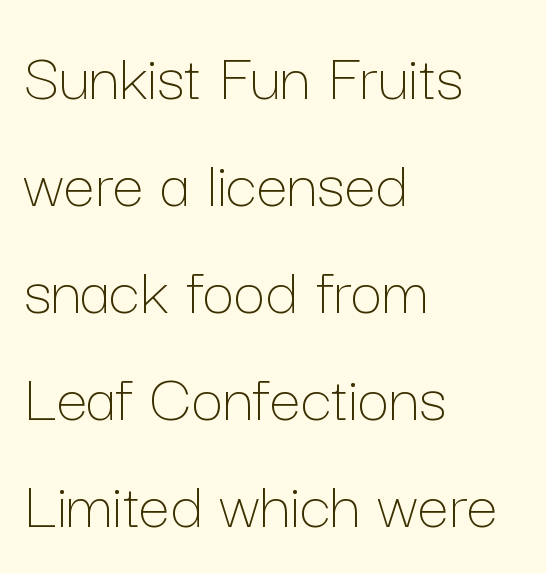
{"italic": "no", "bold": "no", "weight": "thin", "width": "normal", "stroke_contrast": "low", "x_height": "medium", "monospaced": "no", "underline": "no", "align": "left", "line_spacing": "normal", "line_spacing_ratio": 1.53, "letter_spacing": "normal", "letter_spacing_em": 0.0, "glyph_px": 70}
